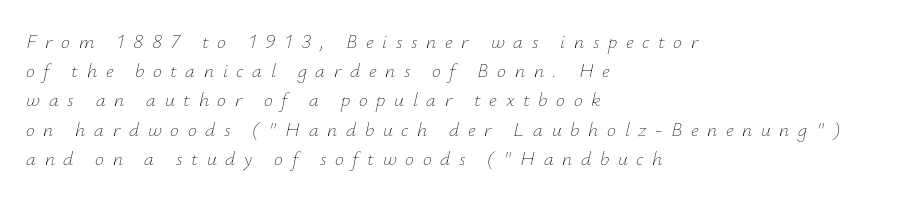
The image shows 20 px text type, italic (leaning right); set left-aligned, normal line spacing (1.46x), unusually wide letter spacing (+0.43 em), not underlined.
